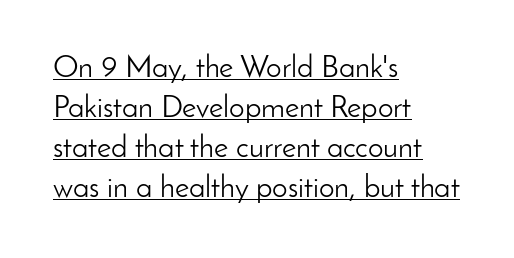
The image shows 31 px light sans-serif type, upright; set left-aligned, normal line spacing (1.29x), normal letter spacing, underlined; low stroke contrast and a small x-height.
